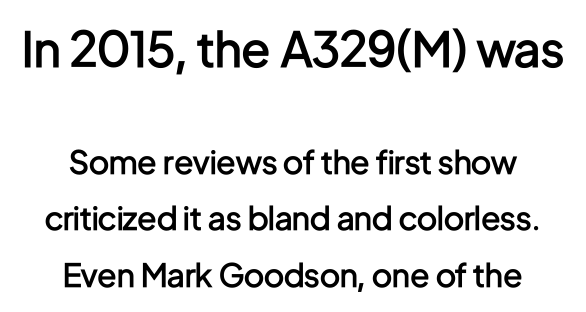
The lettering stays uniformly vertical, giving the passage a roman look. The passage shown is not underscored anywhere. The rendering uses natural spacing where letterforms have individual widths. Check where the strokes stop: nothing finishes them off — pure sans. Two sizes are in play, and the larger belongs to the first block. This sample is center-justified, so both line endings float freely.
